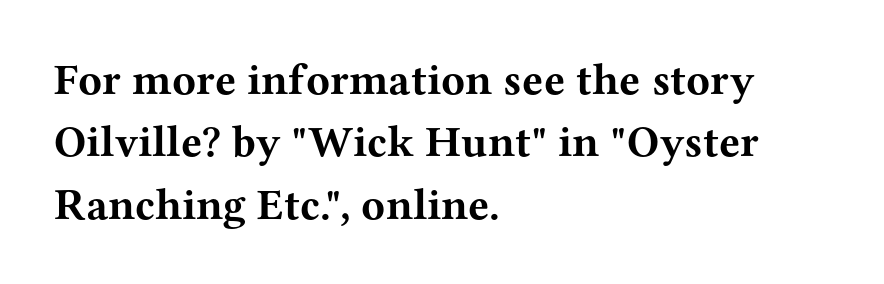
Q: Is the text bold? A: Yes.
Q: Is the text italic (slanted)? A: No, it is upright.
Q: Is the typeface a serif or a sans-serif typeface? A: Serif.
Q: Is the text underlined? A: No.
Q: How is the paragraph aligned? A: Left-aligned.
Q: Is the spacing between letters normal or unusually wide? A: Normal.
Q: Is the spacing between lines tight, normal or loose? A: Normal.
Q: Width (condensed, normal, or wide)? A: Wide.
Q: Stroke contrast? A: Medium.
Q: x-height? A: Medium.
Q: Monospaced? A: No.
